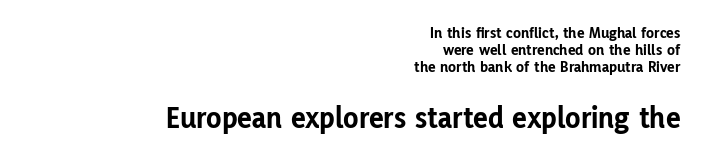
Q: Is the text bold? A: Yes.
Q: Is the text italic (slanted)? A: No, it is upright.
Q: Is the typeface a serif or a sans-serif typeface? A: Sans-serif.
Q: Is the text underlined? A: No.
Q: How is the paragraph aligned? A: Right-aligned.
Q: Is the spacing between letters normal or unusually wide? A: Normal.
Q: Is the spacing between lines tight, normal or loose? A: Tight.
Q: Which block of text is set in a larger size, the first (top) or the second (bottom)? A: The second (bottom) one.
Q: Width (condensed, normal, or wide)? A: Normal.
Q: Stroke contrast? A: Low.
Q: x-height? A: Medium.
Q: Monospaced? A: No.
